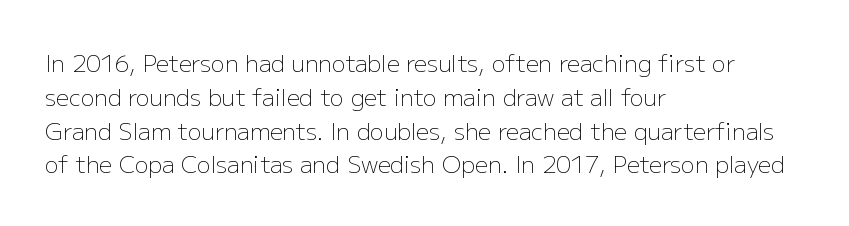
The image shows 23 px text type, upright; set left-aligned, normal line spacing (1.47x), normal letter spacing, not underlined.
